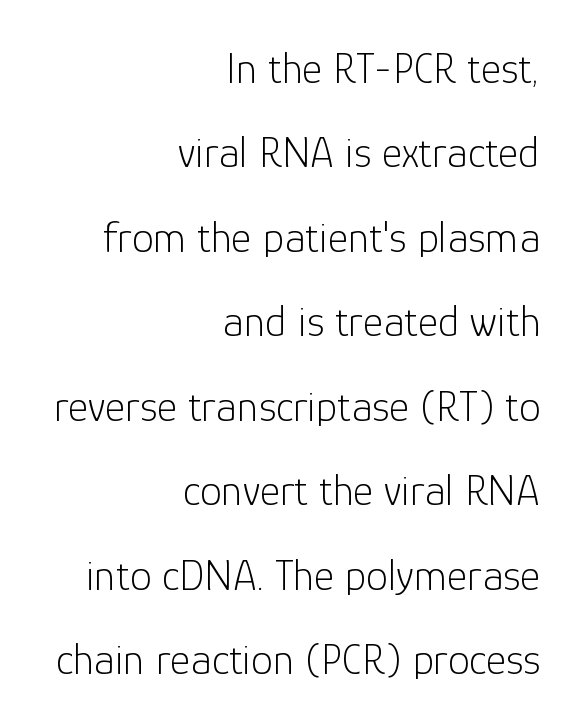
The image shows 44 px light sans-serif type, upright; set right-aligned, loose line spacing (1.92x), normal letter spacing, not underlined; low stroke contrast and a medium x-height.
